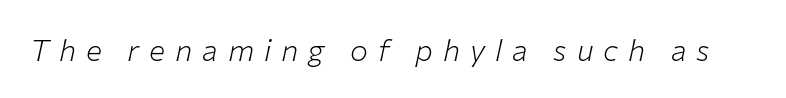
Summary of weight: not heavy and not bold. The glyphs are unaccompanied by any horizontal stroke below them. The whole block is typeset with a tilt. The letters are spread apart with noticeably loose tracking. The letters advance in unequal steps, a hallmark of proportional type.
